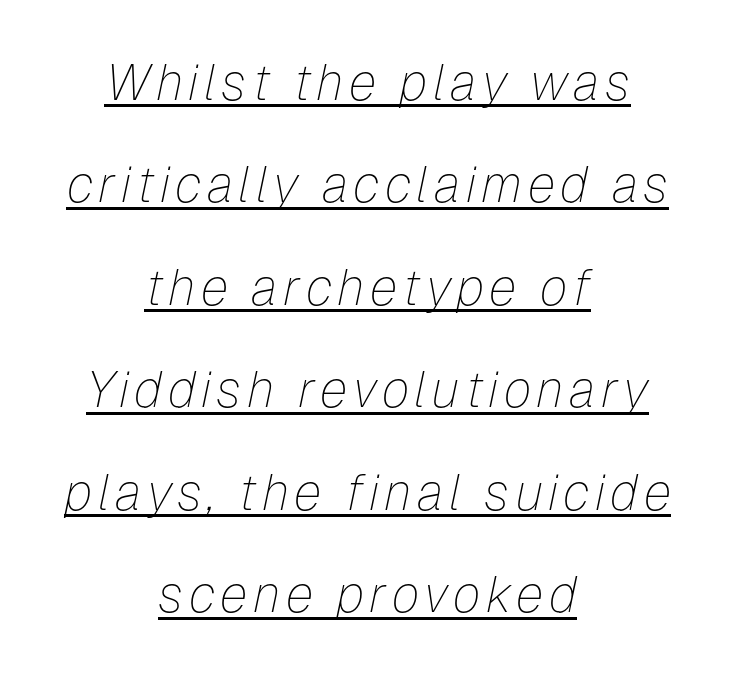
A typesetter would call this proportional, since set widths differ per character. What's the leading like? Stretched, with rows far apart. The sample's only ornament is a line tracing under the words. The rag falls on both sides of this text block equally. Observe the lean: these are italic letterforms.
